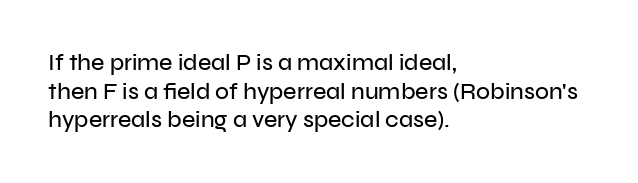
{"italic": "no", "underline": "no", "align": "left", "line_spacing": "normal", "line_spacing_ratio": 1.25, "letter_spacing": "normal", "letter_spacing_em": 0.0, "glyph_px": 23}
